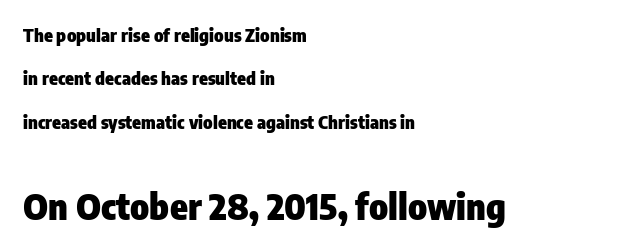
The image shows 36 px heavy, condensed sans-serif type, upright; set left-aligned, loose line spacing (2.41x), normal letter spacing, not underlined; the second (bottom) block is 2.0x larger; low stroke contrast and a medium x-height.
